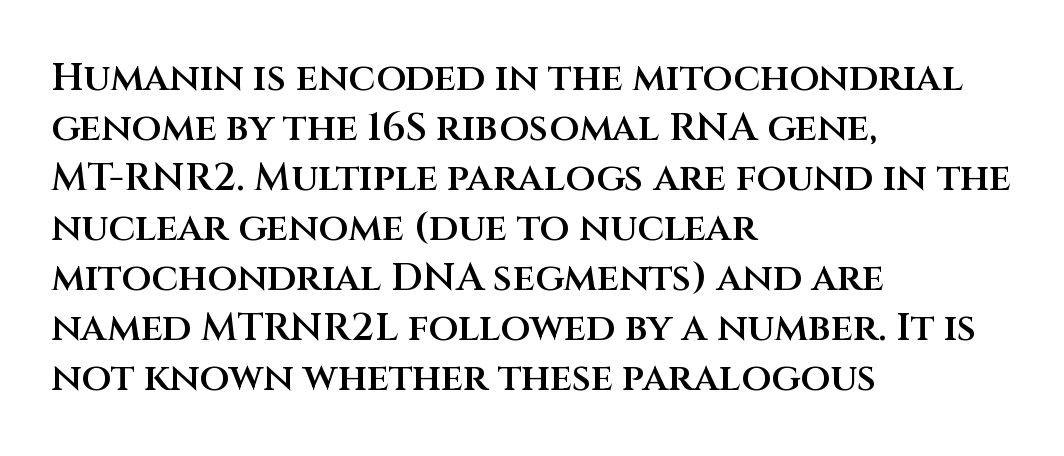
The image shows 39 px semibold sans-serif type, upright; set left-aligned, normal line spacing (1.28x), normal letter spacing, not underlined; medium stroke contrast and a large x-height.
